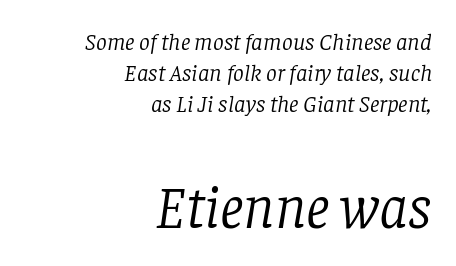
{"serif": "yes", "italic": "yes", "lean": "right", "slant_degrees": 8, "bold": "no", "weight": "light", "width": "normal", "stroke_contrast": "low", "x_height": "large", "monospaced": "no", "underline": "no", "align": "right", "line_spacing": "normal", "line_spacing_ratio": 1.29, "letter_spacing": "normal", "letter_spacing_em": 0.0, "larger_block": "second", "size_ratio": 2.5, "glyph_px": 60}
